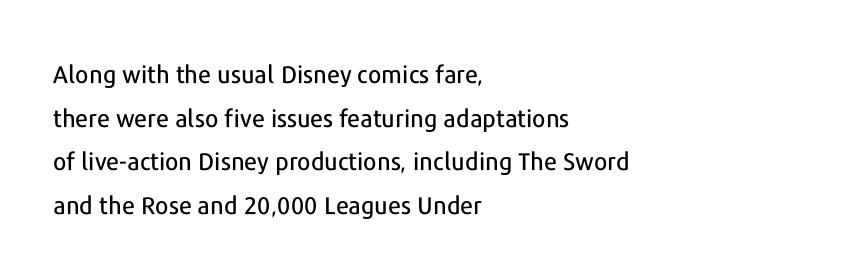
Q: Is the text italic (slanted)? A: No, it is upright.
Q: Is the text underlined? A: No.
Q: How is the paragraph aligned? A: Left-aligned.
Q: Is the spacing between letters normal or unusually wide? A: Normal.
